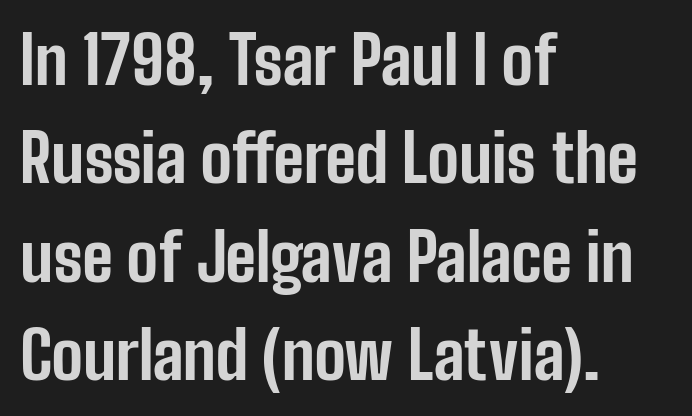
The rendering uses natural spacing where letterforms have individual widths. If you measured baseline to baseline, you'd find a middling distance. Summary of weight: heavy, a full bold. Bare-footed words on every line. Does the lettering tilt? It doesn't — this is upright.
